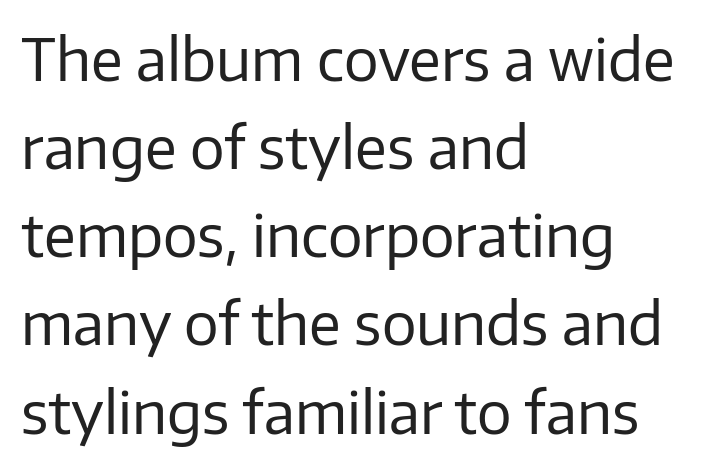
Check where the strokes stop: nothing finishes them off — pure sans. Every stem runs plumb, perpendicular to the baseline. Weight class: somewhere from thin through regular. Students, note that the glyphs here touch the page at normal intervals. The space directly below the letters is spotless.
